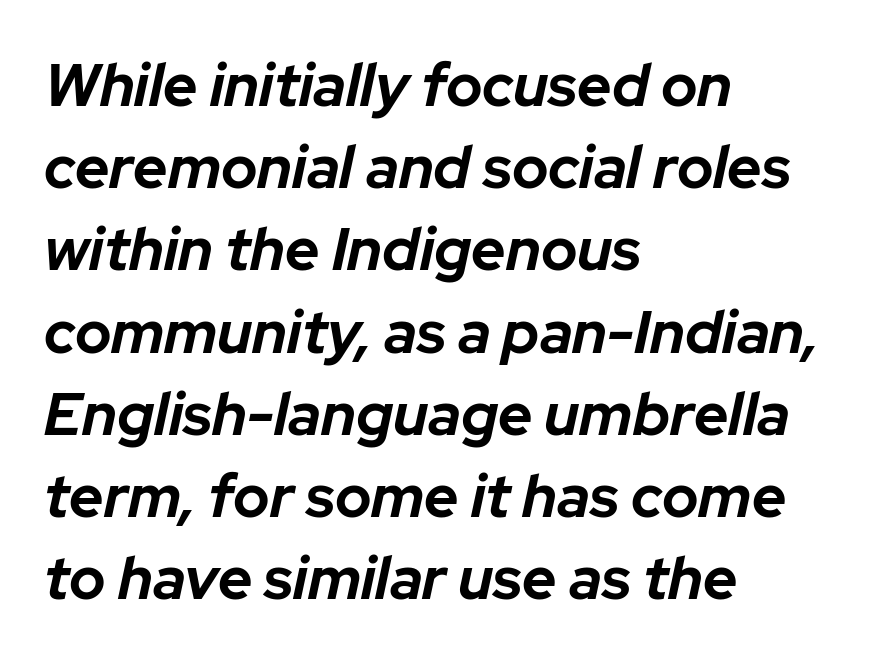
The image shows 60 px bold type, italic (leaning right); set left-aligned, normal line spacing (1.37x), normal letter spacing, not underlined; low stroke contrast and a medium x-height.
